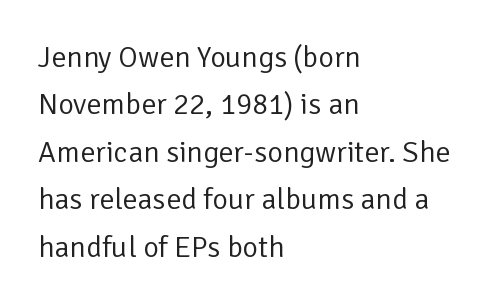
Q: Is the text bold? A: No.
Q: Is the text italic (slanted)? A: No, it is upright.
Q: Is the typeface a serif or a sans-serif typeface? A: Sans-serif.
Q: Is the text underlined? A: No.
Q: How is the paragraph aligned? A: Left-aligned.
Q: Is the spacing between letters normal or unusually wide? A: Normal.
Q: Is the spacing between lines tight, normal or loose? A: Normal.
Q: Width (condensed, normal, or wide)? A: Normal.
Q: Stroke contrast? A: Low.
Q: x-height? A: Medium.
Q: Monospaced? A: No.
